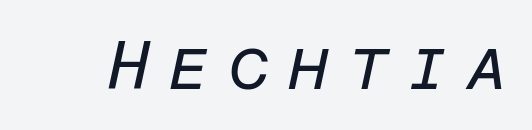
Q: Is the text bold? A: No.
Q: Is the text italic (slanted)? A: Yes, it leans right by about 12 degrees.
Q: Is the text underlined? A: No.
Q: Is the spacing between letters normal or unusually wide? A: Unusually wide.
Q: Width (condensed, normal, or wide)? A: Normal.
Q: Stroke contrast? A: Low.
Q: x-height? A: Medium.
Q: Monospaced? A: Yes.
